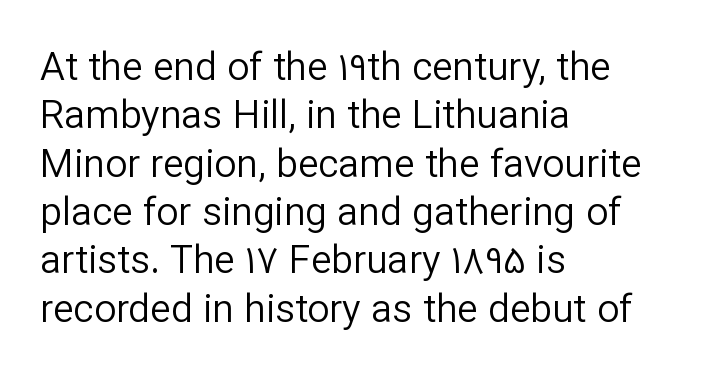
Q: Is the text bold? A: No.
Q: Is the text italic (slanted)? A: No, it is upright.
Q: Is the typeface a serif or a sans-serif typeface? A: Sans-serif.
Q: Is the text underlined? A: No.
Q: How is the paragraph aligned? A: Left-aligned.
Q: Is the spacing between letters normal or unusually wide? A: Normal.
Q: Width (condensed, normal, or wide)? A: Normal.
Q: Stroke contrast? A: Low.
Q: x-height? A: Medium.
Q: Monospaced? A: No.
